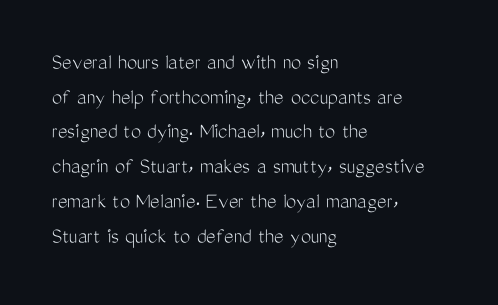
Vertical strokes here are truly vertical. Is the block centered? No — it sits flush against the left margin. Standard letterfit; no display-style spreading of the glyphs. This is not heavy type; no bold has been used.
